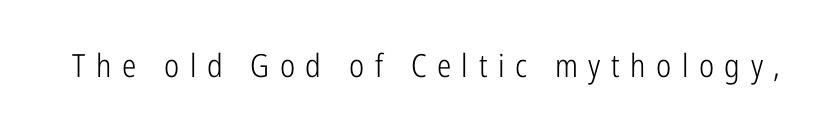
Loose tracking; the words dissolve into strings of separated letters. Think standard paragraph weight, or any step lighter than that. This rendering features lettering with no underline. Is this a fixed-width face? No — the glyphs have proportional, varying widths. Characters remain perfectly vertical along every line. A typesetter would label this face a sans.
